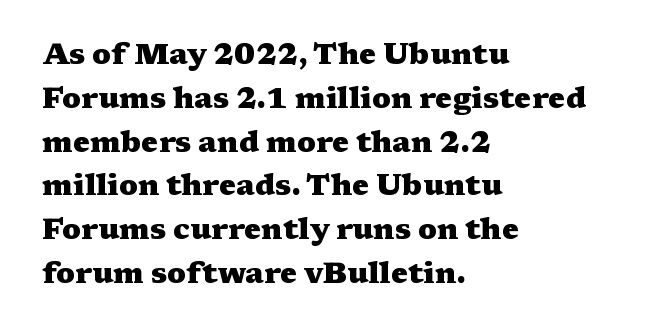
{"serif": "yes", "italic": "no", "bold": "yes", "weight": "heavy", "width": "wide", "stroke_contrast": "medium", "x_height": "medium", "monospaced": "no", "underline": "no", "align": "left", "line_spacing": "normal", "line_spacing_ratio": 1.51, "letter_spacing": "normal", "letter_spacing_em": 0.0, "glyph_px": 29}
